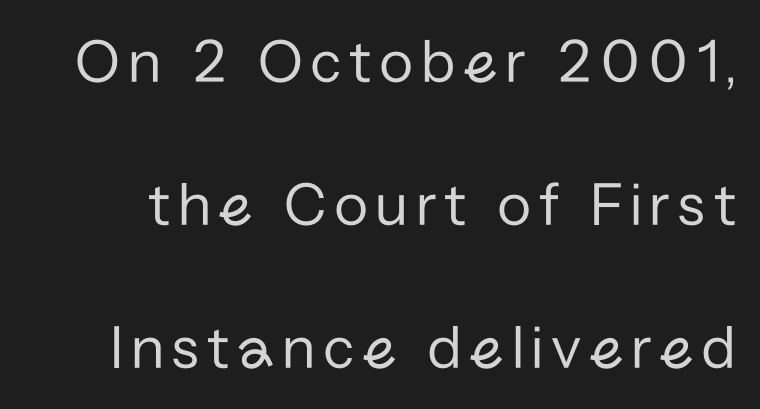
{"serif": "no", "italic": "no", "bold": "no", "weight": "regular", "width": "normal", "stroke_contrast": "low", "x_height": "medium", "monospaced": "no", "underline": "no", "line_spacing": "loose", "line_spacing_ratio": 2.27, "glyph_px": 63}
